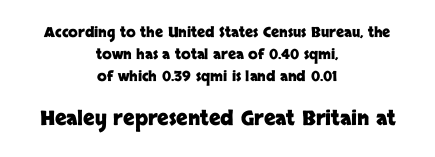
Q: Is the text bold? A: Yes.
Q: Is the text italic (slanted)? A: No, it is upright.
Q: Is the text underlined? A: No.
Q: How is the paragraph aligned? A: Centered.
Q: Is the spacing between letters normal or unusually wide? A: Normal.
Q: Is the spacing between lines tight, normal or loose? A: Normal.
Q: Which block of text is set in a larger size, the first (top) or the second (bottom)? A: The second (bottom) one.
